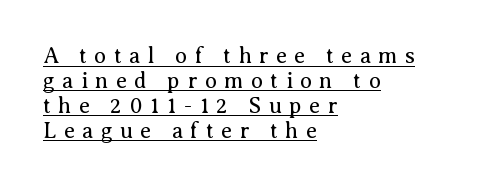
The image shows 22 px text type, upright; set left-aligned, tight line spacing (1.13x), unusually wide letter spacing (+0.34 em), underlined.
